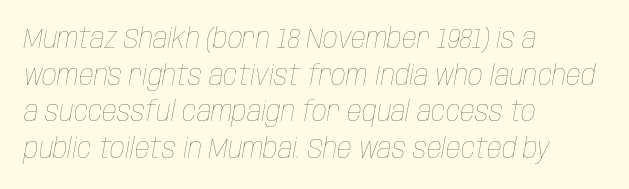
You could not count columns in this text — the font is proportionally spaced. The specimen reads as italic at a glance. Reading down the block, your eye returns to a fixed left position each line. Rule under the text: the space is simply empty.
